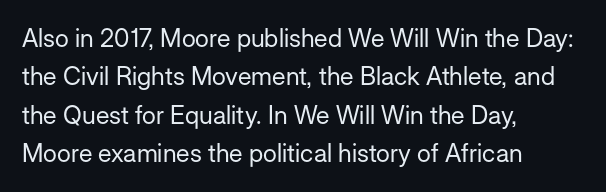
The image shows 25 px text type, upright; set left-aligned, normal line spacing (1.54x), normal letter spacing, not underlined.
